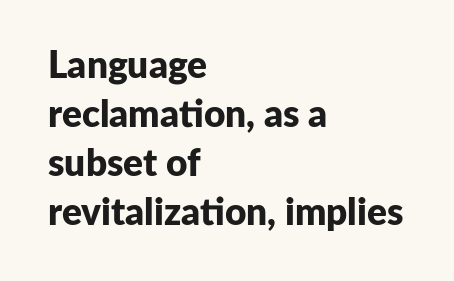
{"serif": "no", "italic": "no", "bold": "yes", "weight": "bold", "width": "normal", "stroke_contrast": "low", "x_height": "medium", "monospaced": "no", "underline": "no", "align": "left", "line_spacing": "normal", "line_spacing_ratio": 1.32, "letter_spacing": "normal", "letter_spacing_em": 0.0, "glyph_px": 37}
